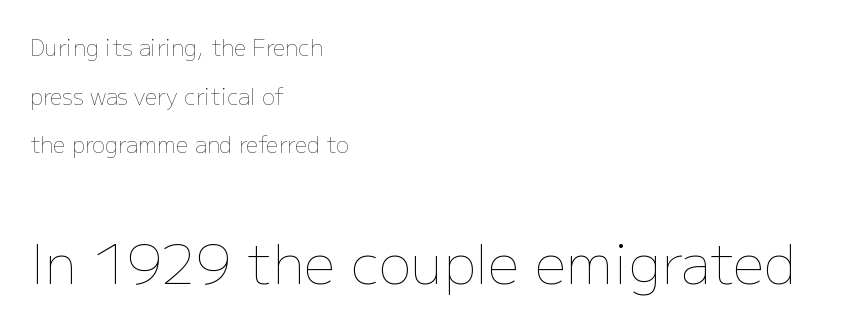
Q: Is the text bold? A: No.
Q: Is the text italic (slanted)? A: No, it is upright.
Q: Is the text underlined? A: No.
Q: How is the paragraph aligned? A: Left-aligned.
Q: Is the spacing between letters normal or unusually wide? A: Normal.
Q: Is the spacing between lines tight, normal or loose? A: Loose.
Q: Which block of text is set in a larger size, the first (top) or the second (bottom)? A: The second (bottom) one.
Q: Width (condensed, normal, or wide)? A: Normal.
Q: Stroke contrast? A: Low.
Q: x-height? A: Medium.
Q: Monospaced? A: No.
